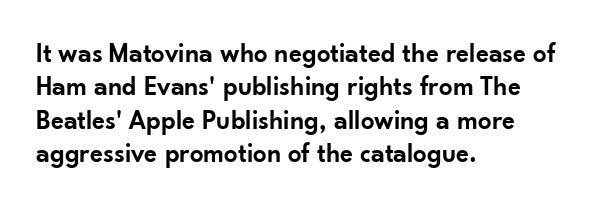
The image shows 27 px text type, upright; set left-aligned, line spacing 1.24x, normal letter spacing, not underlined.
